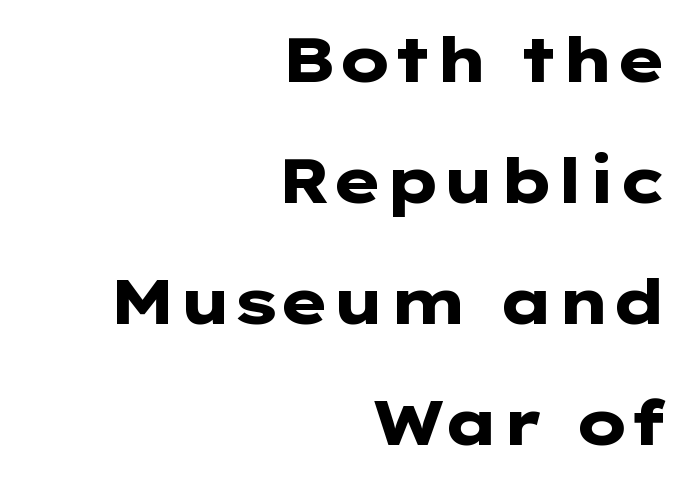
The image shows 63 px heavy, wide sans-serif type, upright; set right-aligned, loose line spacing (1.92x), normal letter spacing, not underlined; low stroke contrast and a medium x-height.
